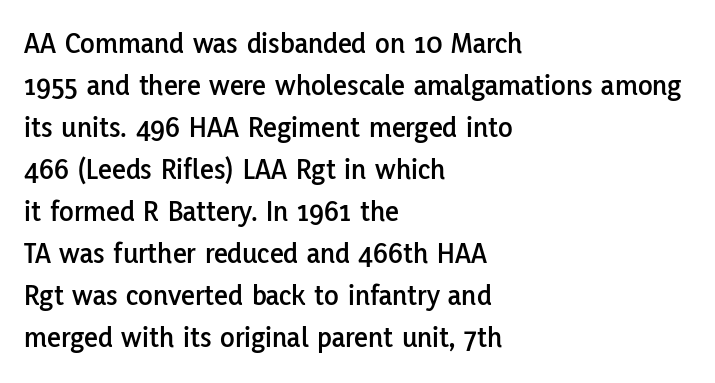
{"serif": "no", "italic": "no", "width": "normal", "stroke_contrast": "low", "x_height": "medium", "monospaced": "no", "underline": "no", "align": "left", "line_spacing": "normal", "line_spacing_ratio": 1.4, "letter_spacing": "normal", "letter_spacing_em": 0.0, "glyph_px": 30}
